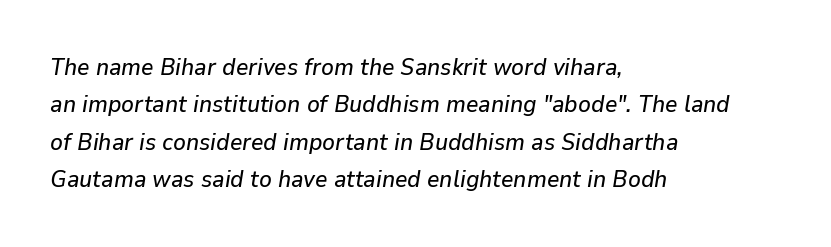
The image shows 24 px text type, italic (leaning right); set left-aligned, normal line spacing (1.56x), normal letter spacing, not underlined.
